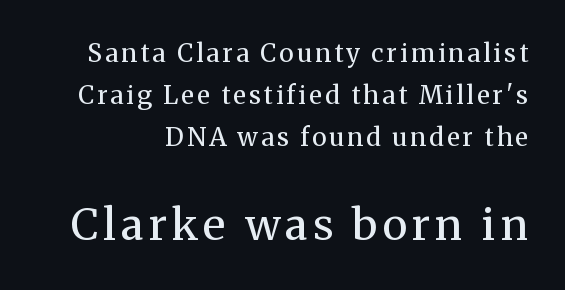
The image shows 43 px regular-weight serif type, upright; set normal line spacing (1.68x), not underlined; the second (bottom) block is 1.72x larger; medium stroke contrast and a medium x-height.
